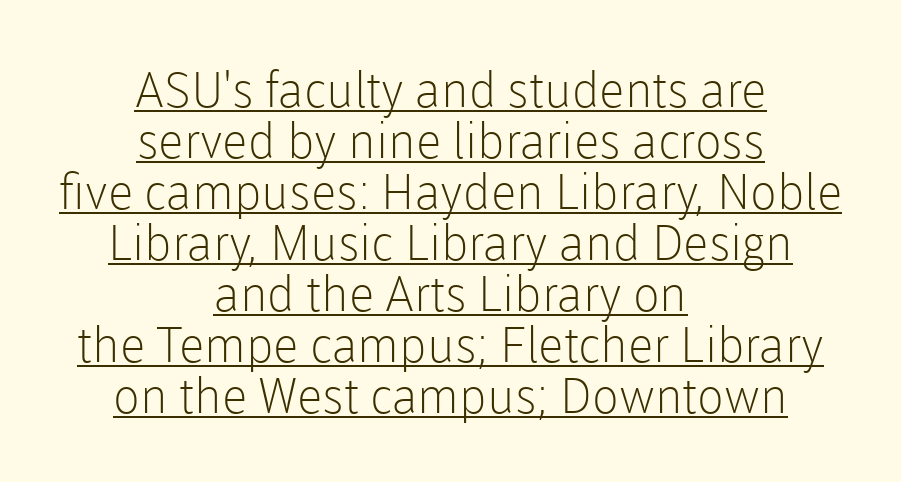
The image shows 49 px light sans-serif type, upright; set centered, tight line spacing (1.04x), normal letter spacing, underlined; low stroke contrast and a medium x-height.
